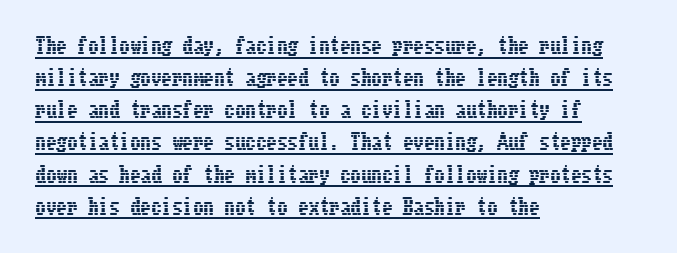
{"italic": "no", "underline": "yes", "align": "left", "line_spacing": "normal", "line_spacing_ratio": 1.53, "letter_spacing": "normal", "letter_spacing_em": 0.0, "glyph_px": 21}
